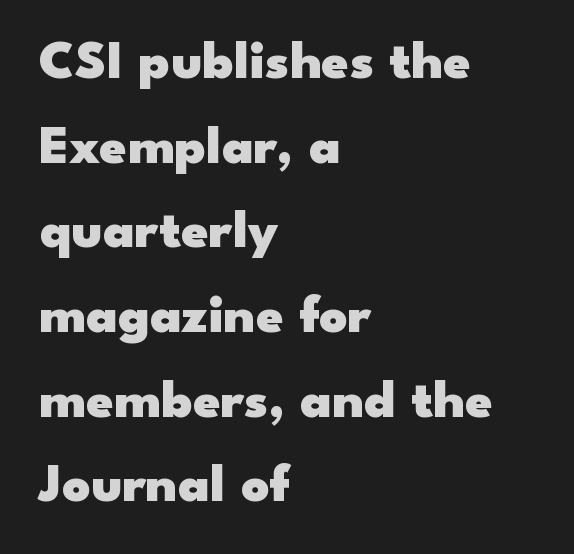
The image shows 55 px heavy, wide sans-serif type, upright; set left-aligned, normal line spacing (1.54x), normal letter spacing, not underlined; low stroke contrast and a small x-height.
